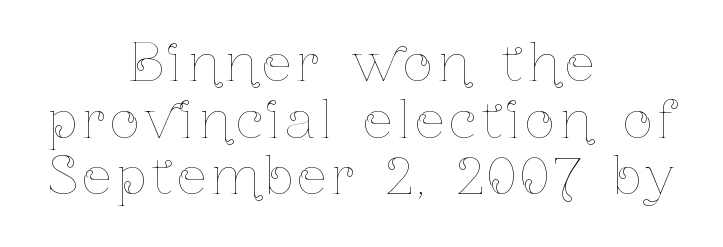
The image shows 51 px thin, condensed type, upright; set centered, tight line spacing (1.11x), not underlined; low stroke contrast and a medium x-height.
